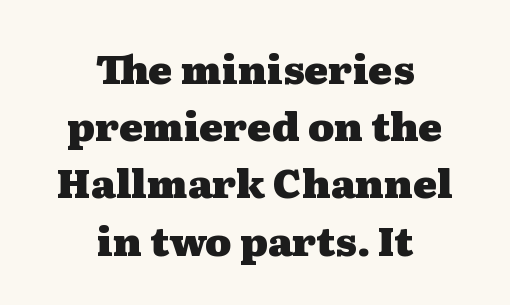
Q: Is the text bold? A: Yes.
Q: Is the text italic (slanted)? A: No, it is upright.
Q: Is the typeface a serif or a sans-serif typeface? A: Serif.
Q: Is the text underlined? A: No.
Q: How is the paragraph aligned? A: Centered.
Q: Is the spacing between letters normal or unusually wide? A: Normal.
Q: Is the spacing between lines tight, normal or loose? A: Normal.
Q: Width (condensed, normal, or wide)? A: Wide.
Q: Stroke contrast? A: Medium.
Q: x-height? A: Medium.
Q: Monospaced? A: No.
